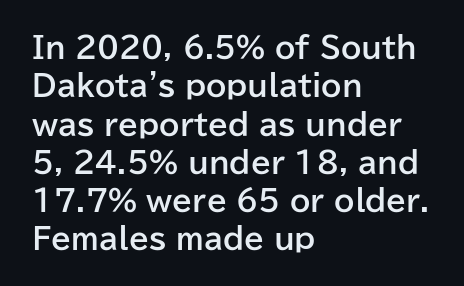
Q: Is the text bold? A: Yes.
Q: Is the text italic (slanted)? A: No, it is upright.
Q: Is the typeface a serif or a sans-serif typeface? A: Sans-serif.
Q: Is the text underlined? A: No.
Q: How is the paragraph aligned? A: Left-aligned.
Q: Is the spacing between letters normal or unusually wide? A: Normal.
Q: Is the spacing between lines tight, normal or loose? A: Normal.
Q: Width (condensed, normal, or wide)? A: Normal.
Q: Stroke contrast? A: Low.
Q: x-height? A: Medium.
Q: Monospaced? A: No.
